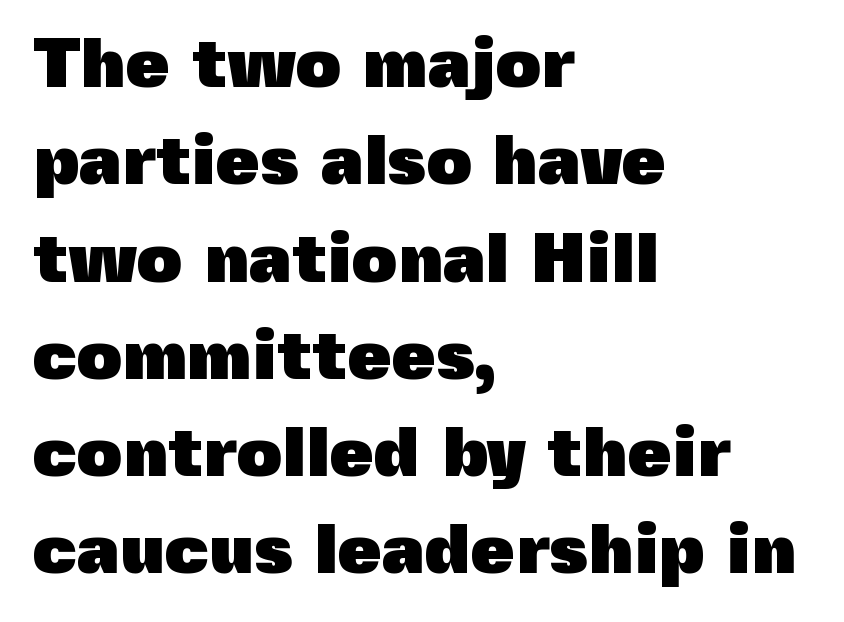
Q: Is the text bold? A: Yes.
Q: Is the text italic (slanted)? A: No, it is upright.
Q: Is the typeface a serif or a sans-serif typeface? A: Sans-serif.
Q: Is the text underlined? A: No.
Q: How is the paragraph aligned? A: Left-aligned.
Q: Is the spacing between letters normal or unusually wide? A: Normal.
Q: Is the spacing between lines tight, normal or loose? A: Normal.
Q: Width (condensed, normal, or wide)? A: Normal.
Q: x-height? A: Medium.
Q: Monospaced? A: No.
